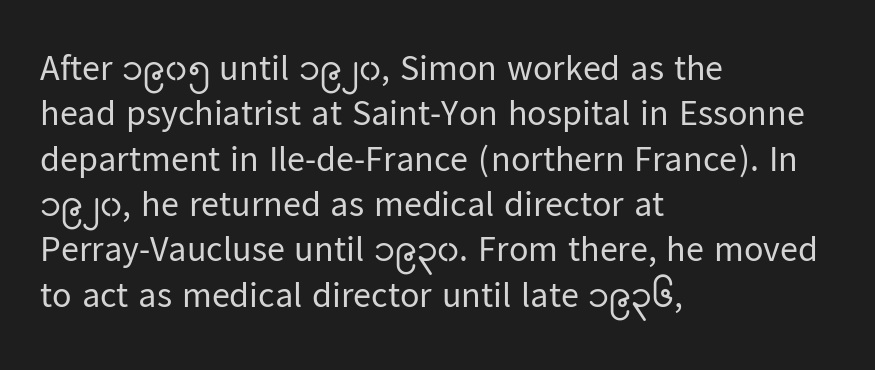
Q: Is the text bold? A: No.
Q: Is the text italic (slanted)? A: No, it is upright.
Q: Is the typeface a serif or a sans-serif typeface? A: Sans-serif.
Q: Is the text underlined? A: No.
Q: How is the paragraph aligned? A: Left-aligned.
Q: Is the spacing between letters normal or unusually wide? A: Normal.
Q: Is the spacing between lines tight, normal or loose? A: Normal.
Q: Width (condensed, normal, or wide)? A: Normal.
Q: Stroke contrast? A: Low.
Q: x-height? A: Medium.
Q: Monospaced? A: No.
